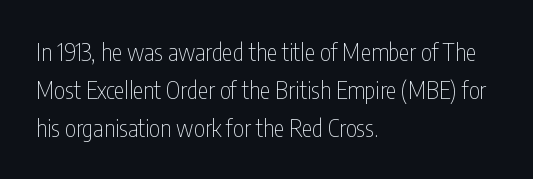
Q: Is the text bold? A: No.
Q: Is the text italic (slanted)? A: No, it is upright.
Q: Is the text underlined? A: No.
Q: How is the paragraph aligned? A: Left-aligned.
Q: Is the spacing between letters normal or unusually wide? A: Normal.
Q: Is the spacing between lines tight, normal or loose? A: Normal.
